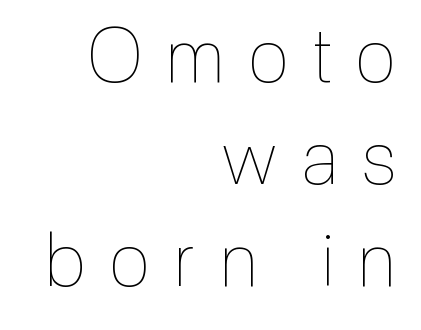
The image shows 74 px thin, condensed type, upright; set right-aligned, normal line spacing (1.38x), unusually wide letter spacing (+0.33 em), not underlined; a medium x-height.
